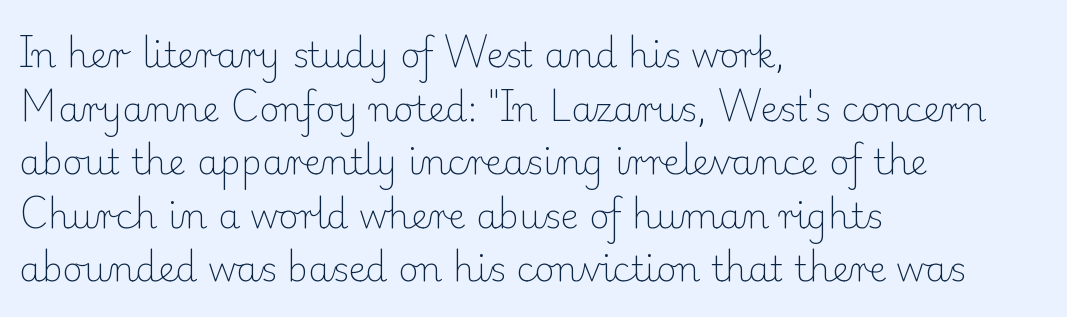
This rendering features lettering with no underline. Unlike italic type, these characters show no tilt at all. The line-height multiplier appears to be the usual default. The rendering keeps characters at their native spacing. The rendering uses natural spacing where letterforms have individual widths.
